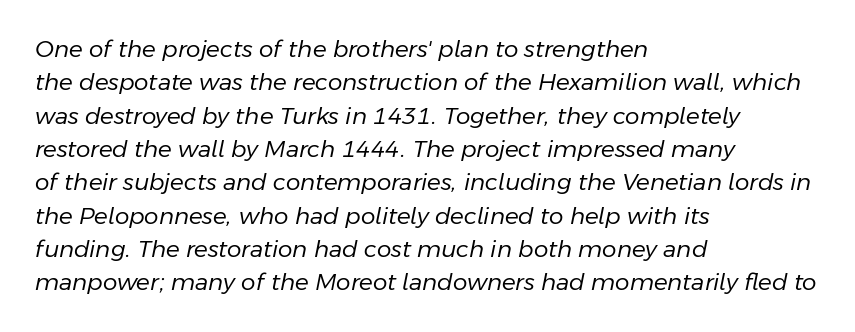
Notice how descenders clear the ascenders below comfortably — that's standard leading. The ragged edge is on the right, which tells us the setting is flush left. Quick note: italic. Each word holds together tightly as a unit, with standard inter-letter gaps. Underlining? Definitely not there. Stem width sits at or under what a default text font uses.
